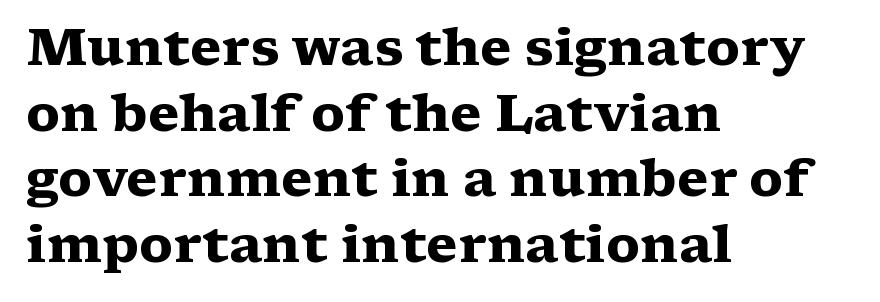
Q: Is the text bold? A: Yes.
Q: Is the text italic (slanted)? A: No, it is upright.
Q: Is the typeface a serif or a sans-serif typeface? A: Serif.
Q: Is the text underlined? A: No.
Q: How is the paragraph aligned? A: Left-aligned.
Q: Is the spacing between letters normal or unusually wide? A: Normal.
Q: Is the spacing between lines tight, normal or loose? A: Normal.
Q: Width (condensed, normal, or wide)? A: Wide.
Q: Stroke contrast? A: Medium.
Q: x-height? A: Medium.
Q: Monospaced? A: No.
